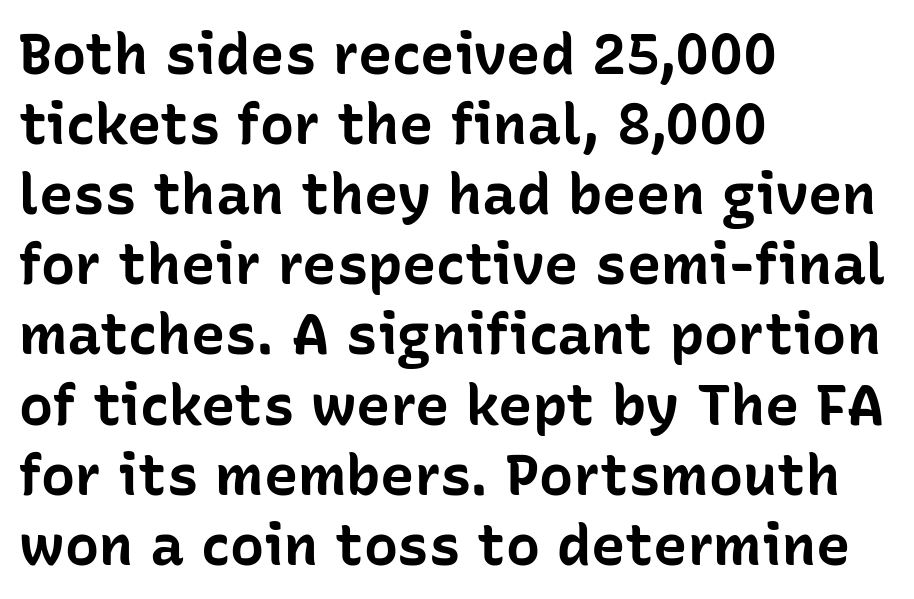
Q: Is the text bold? A: Yes.
Q: Is the text italic (slanted)? A: No, it is upright.
Q: Is the typeface a serif or a sans-serif typeface? A: Sans-serif.
Q: Is the text underlined? A: No.
Q: How is the paragraph aligned? A: Left-aligned.
Q: Is the spacing between letters normal or unusually wide? A: Normal.
Q: Width (condensed, normal, or wide)? A: Normal.
Q: Stroke contrast? A: Low.
Q: x-height? A: Medium.
Q: Monospaced? A: No.
